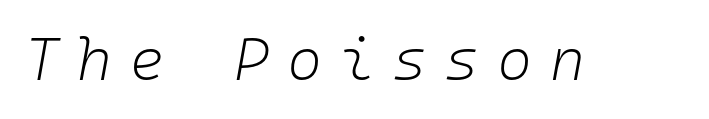
The typeface has the unassuming heft of standard copy or less. Rule under the text: the space is simply empty. Glyph-to-glyph distance is far greater than everyday printed text. The face used here is monospaced, like something from a code editor. The glyphs look as if they've been sheared to an angle.
